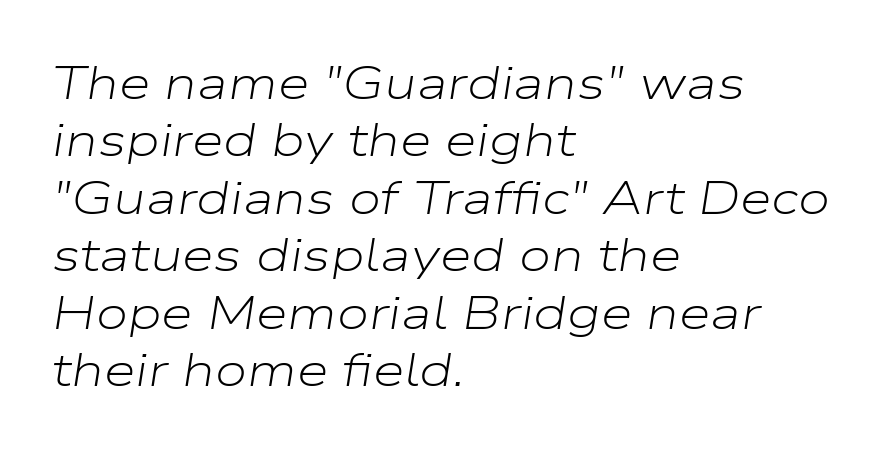
Q: Is the text bold? A: No.
Q: Is the text italic (slanted)? A: Yes, it leans right by about 9 degrees.
Q: Is the text underlined? A: No.
Q: How is the paragraph aligned? A: Left-aligned.
Q: Is the spacing between letters normal or unusually wide? A: Normal.
Q: Is the spacing between lines tight, normal or loose? A: Normal.
Q: Width (condensed, normal, or wide)? A: Wide.
Q: Stroke contrast? A: Low.
Q: x-height? A: Medium.
Q: Monospaced? A: No.
